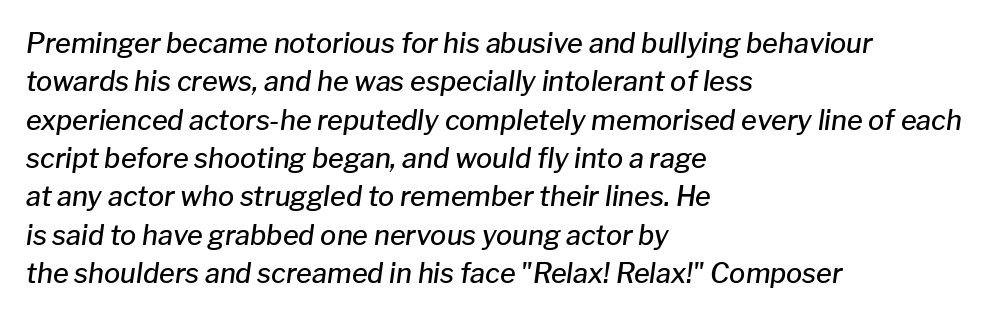
The image shows 27 px text type, italic (leaning right); set left-aligned, normal line spacing (1.42x), normal letter spacing, not underlined.
